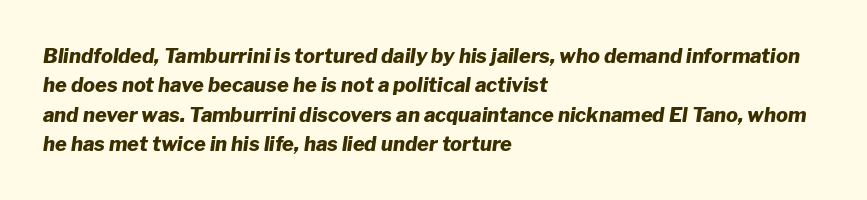
Q: Is the text bold? A: Yes.
Q: Is the text italic (slanted)? A: Yes, it leans right by about 8 degrees.
Q: Is the text underlined? A: No.
Q: How is the paragraph aligned? A: Left-aligned.
Q: Is the spacing between letters normal or unusually wide? A: Normal.
Q: Is the spacing between lines tight, normal or loose? A: Normal.
